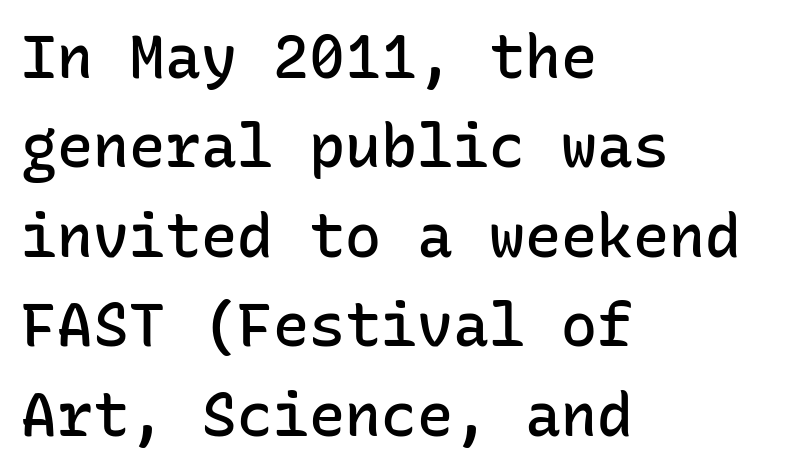
{"serif": "no", "italic": "no", "bold": "semi", "weight": "semibold", "width": "normal", "stroke_contrast": "low", "x_height": "medium", "monospaced": "yes", "underline": "no", "align": "left", "line_spacing": "normal", "line_spacing_ratio": 1.49, "letter_spacing": "normal", "letter_spacing_em": 0.0, "glyph_px": 60}
